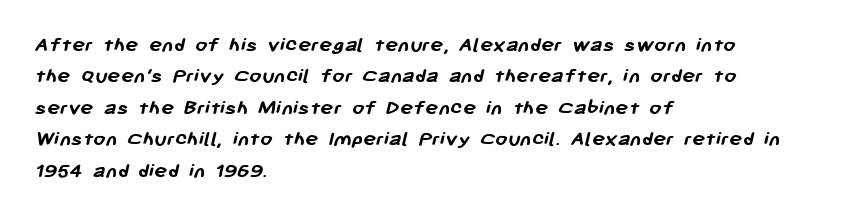
{"bold": "yes", "underline": "no", "align": "left", "line_spacing": "normal", "line_spacing_ratio": 1.43, "letter_spacing": "normal", "letter_spacing_em": 0.0, "glyph_px": 22}
